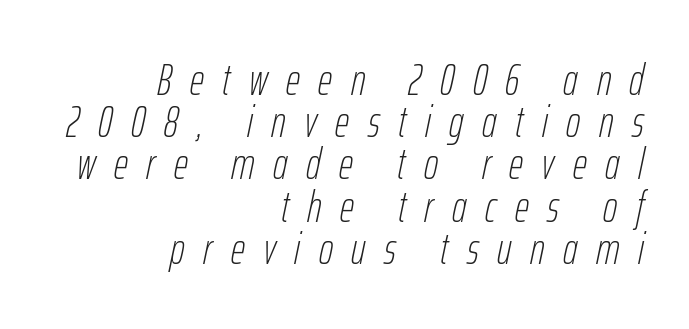
{"italic": "yes", "lean": "right", "slant_degrees": 12, "bold": "no", "weight": "thin", "width": "condensed", "stroke_contrast": "low", "x_height": "medium", "monospaced": "no", "underline": "no", "align": "right", "line_spacing": "tight", "line_spacing_ratio": 0.96, "letter_spacing": "wide", "letter_spacing_em": 0.42, "glyph_px": 44}
